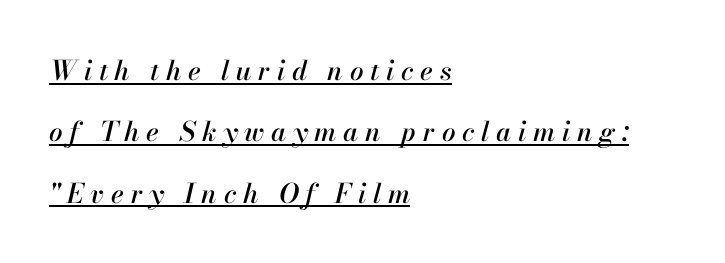
Q: Is the text italic (slanted)? A: Yes, it leans right by about 13 degrees.
Q: Is the text underlined? A: Yes.
Q: How is the paragraph aligned? A: Left-aligned.
Q: Is the spacing between letters normal or unusually wide? A: Unusually wide.
Q: Is the spacing between lines tight, normal or loose? A: Loose.
